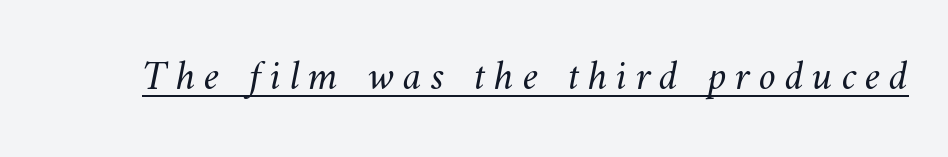
The image shows 43 px light type; set unusually wide letter spacing (+0.2 em), underlined; medium stroke contrast and a small x-height.
